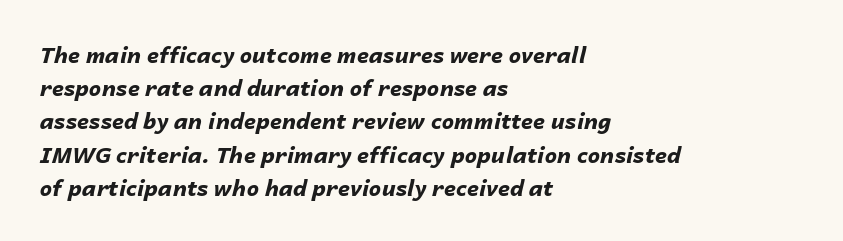
The image shows 22 px bold type, italic (leaning right); set left-aligned, normal line spacing (1.51x), normal letter spacing, not underlined.
